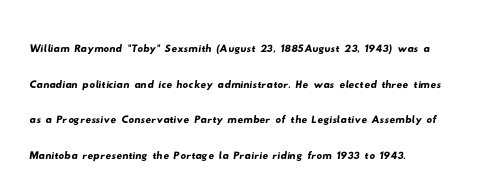
Q: Is the typeface a serif or a sans-serif typeface? A: Sans-serif.
Q: Is the text underlined? A: No.
Q: How is the paragraph aligned? A: Left-aligned.
Q: Is the spacing between letters normal or unusually wide? A: Normal.
Q: Is the spacing between lines tight, normal or loose? A: Normal.
Q: Width (condensed, normal, or wide)? A: Wide.
Q: Stroke contrast? A: Low.
Q: x-height? A: Small.
Q: Monospaced? A: No.
